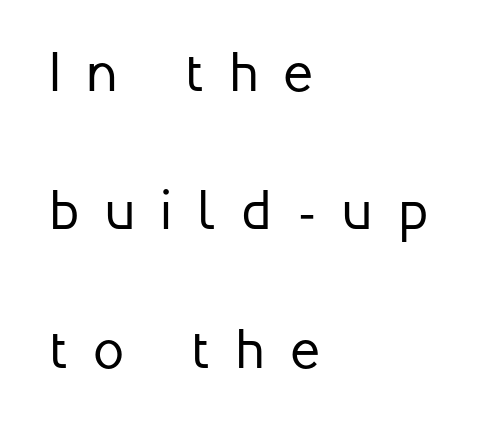
The space beneath each line is pristine and unruled. There is plenty of visible air inserted between adjacent glyphs. Character widths vary here, with narrow letters taking less room than wide ones. Stroke mass is kept to a normal reading level or below. The letters stand straight up with perfectly vertical stems.
